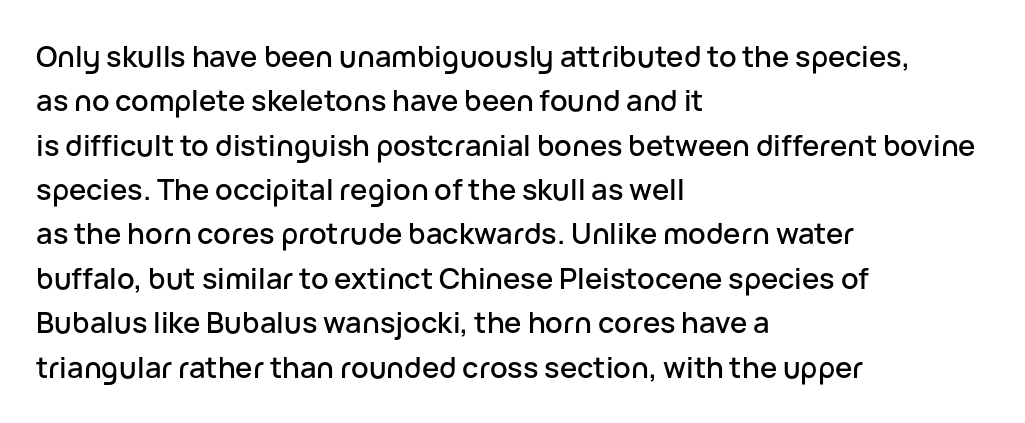
{"serif": "no", "italic": "no", "width": "normal", "stroke_contrast": "low", "x_height": "medium", "monospaced": "no", "underline": "no", "align": "left", "line_spacing": "normal", "line_spacing_ratio": 1.53, "letter_spacing": "normal", "letter_spacing_em": 0.0, "glyph_px": 29}
